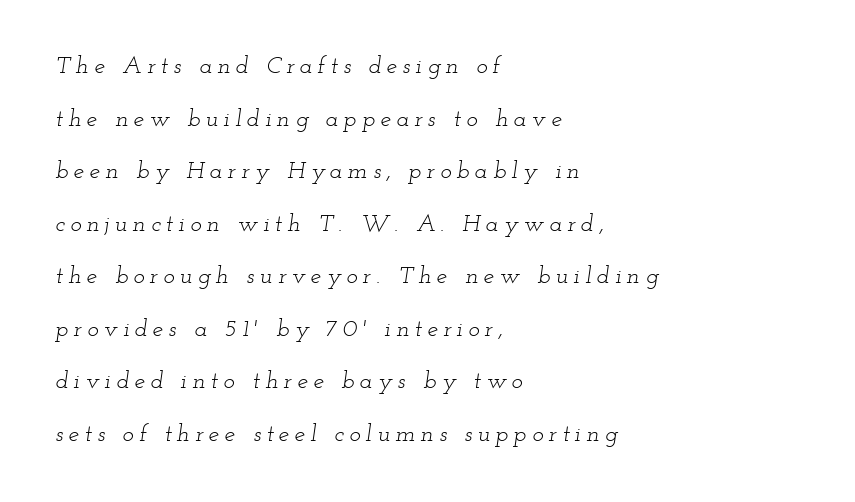
The image shows 24 px text type, italic (leaning right); set left-aligned, loose line spacing (2.19x), unusually wide letter spacing (+0.22 em), not underlined.
